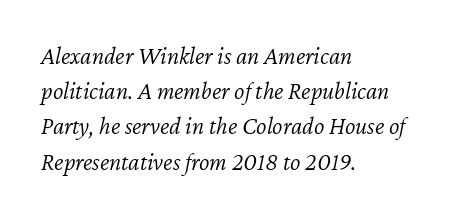
Quick note: italic. The foot of each line stays bare and open. Alignment: flush left. Heaviness? Minimal to ordinary, like unemphasized prose. Baseline-to-baseline distance is the conventional proportion of letter height. The line texture is even and compact thanks to regular tracking.
